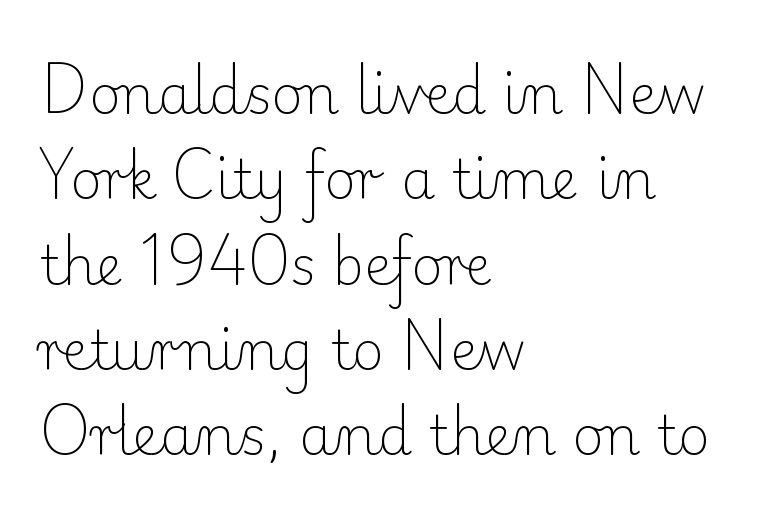
Q: Is the text bold? A: No.
Q: Is the text italic (slanted)? A: No, it is upright.
Q: Is the typeface a serif or a sans-serif typeface? A: Serif.
Q: Is the text underlined? A: No.
Q: How is the paragraph aligned? A: Left-aligned.
Q: Is the spacing between letters normal or unusually wide? A: Normal.
Q: Is the spacing between lines tight, normal or loose? A: Normal.
Q: Width (condensed, normal, or wide)? A: Normal.
Q: Stroke contrast? A: Low.
Q: x-height? A: Small.
Q: Monospaced? A: No.
